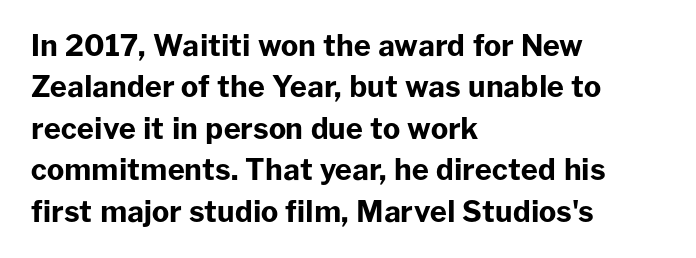
Q: Is the text bold? A: Yes.
Q: Is the text italic (slanted)? A: No, it is upright.
Q: Is the typeface a serif or a sans-serif typeface? A: Sans-serif.
Q: Is the text underlined? A: No.
Q: How is the paragraph aligned? A: Left-aligned.
Q: Is the spacing between letters normal or unusually wide? A: Normal.
Q: Is the spacing between lines tight, normal or loose? A: Normal.
Q: Width (condensed, normal, or wide)? A: Normal.
Q: Stroke contrast? A: Low.
Q: x-height? A: Medium.
Q: Monospaced? A: No.
